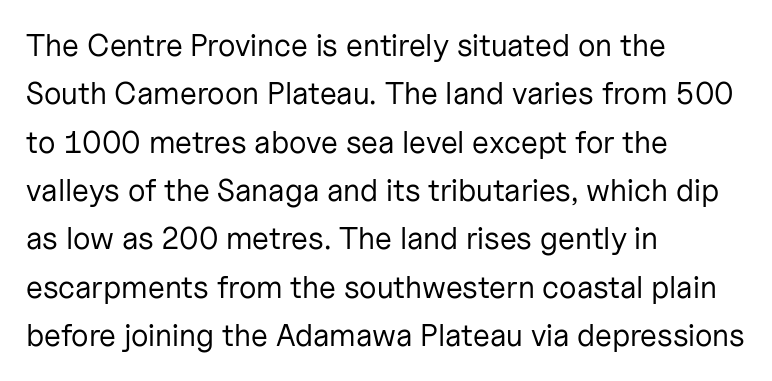
The image shows 31 px regular-weight sans-serif type, upright; set left-aligned, normal line spacing (1.56x), normal letter spacing, not underlined; low stroke contrast and a medium x-height.
